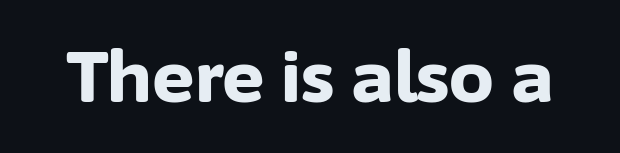
The axis of the letterforms is exactly vertical. Default kerning and tracking; the words read as compact shapes. The typeface chosen for these lines omits serifs. Emphasis by weight is at full strength: bold.
